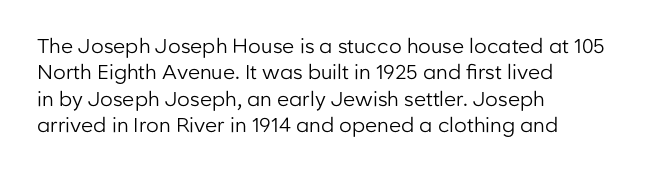
The image shows 20 px text type, upright; set left-aligned, normal line spacing (1.32x), normal letter spacing, not underlined.
